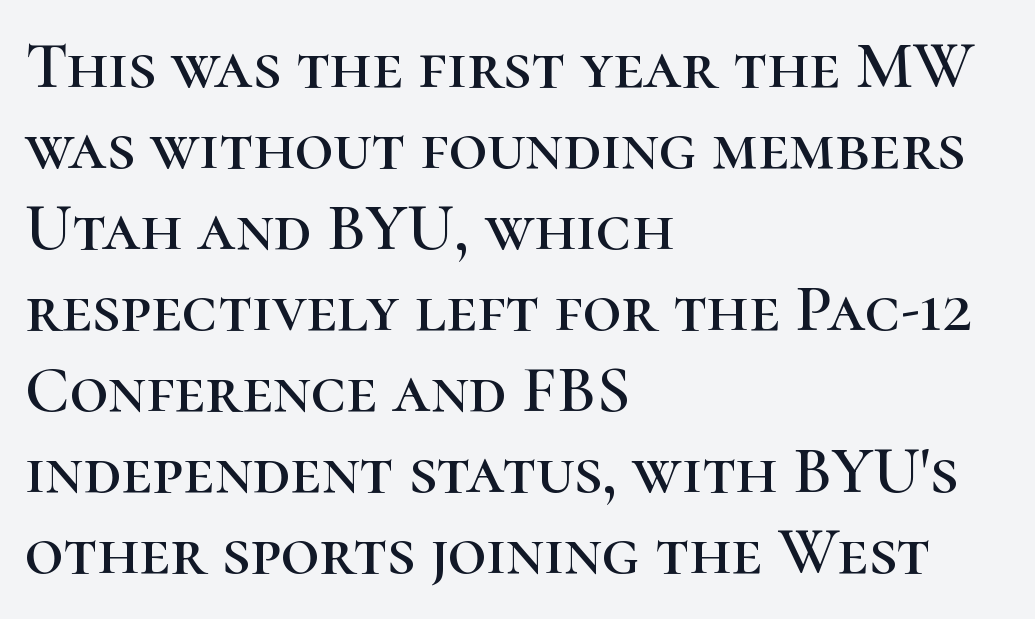
Style check: upright. You could call the tracking neutral — neither tight nor loose. The rendering uses natural spacing where letterforms have individual widths. The space directly below the letters is spotless. Check where the strokes stop: tiny serifs finish them off. All the whitespace from short lines collects on the right.
